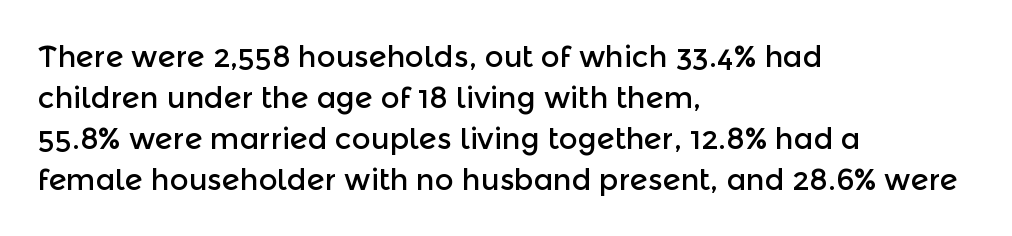
The image shows 29 px sans-serif type, upright; set left-aligned, normal line spacing (1.41x), normal letter spacing, not underlined; a medium x-height.
